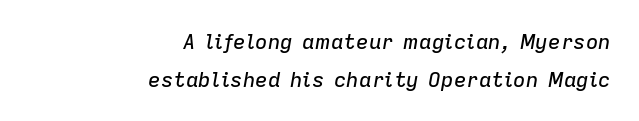
Rendered with sloped, italic letterforms. Observe the ordinary spacing: letters are neighbours, not strangers. The gap between lines stays unmarked. Which margin do the lines hug? The right one — the left edge is uneven.
